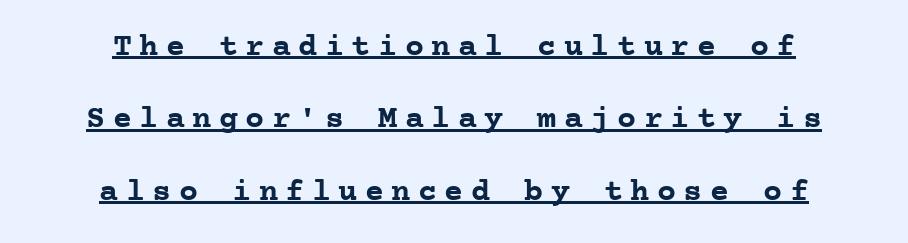
These lines are rendered in a fixed-pitch font. Is there an underline? Yes — a line sits under the letters. Chunky letters — that's bold for sure. Display-style spreading of the glyphs; the letterfit is very open.
